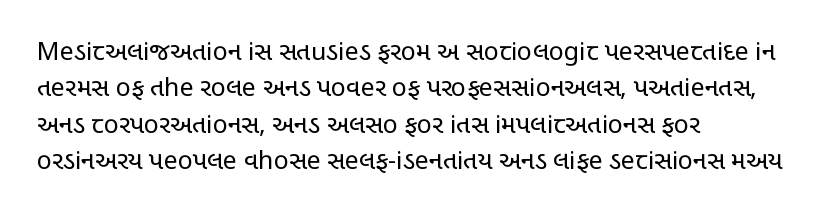
{"italic": "no", "bold": "no", "underline": "no", "align": "left", "line_spacing": "normal", "line_spacing_ratio": 1.46, "letter_spacing": "normal", "letter_spacing_em": 0.0, "glyph_px": 25}
